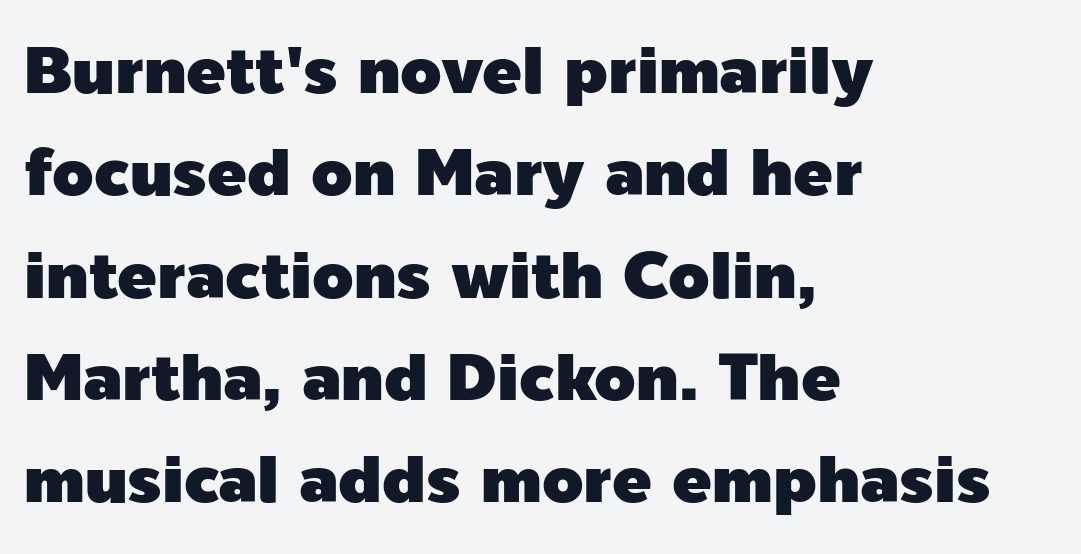
Q: Is the text italic (slanted)? A: No, it is upright.
Q: Is the typeface a serif or a sans-serif typeface? A: Sans-serif.
Q: Is the text underlined? A: No.
Q: How is the paragraph aligned? A: Left-aligned.
Q: Is the spacing between letters normal or unusually wide? A: Normal.
Q: Is the spacing between lines tight, normal or loose? A: Normal.
Q: Width (condensed, normal, or wide)? A: Normal.
Q: x-height? A: Medium.
Q: Monospaced? A: No.
